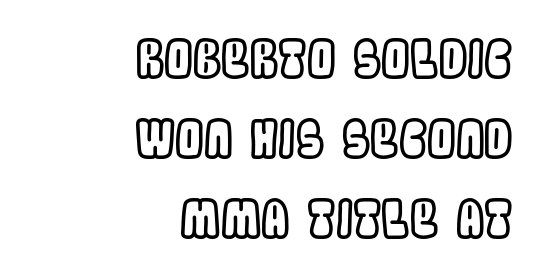
A normal amount of white space separates one row of letters from the next. There is no visible air inserted between adjacent glyphs. Leftover space on each line is placed entirely before the opening word. Underlining? Definitely not there.
